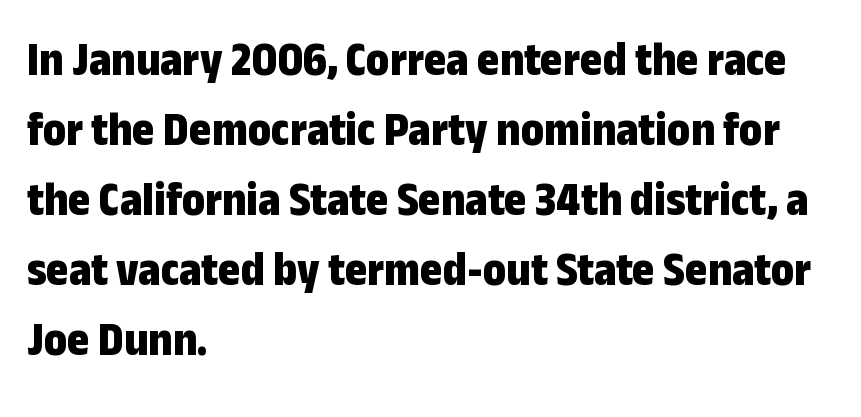
The image shows 48 px bold, condensed sans-serif type, upright; set left-aligned, normal line spacing (1.46x), normal letter spacing, not underlined; low stroke contrast and a medium x-height.
